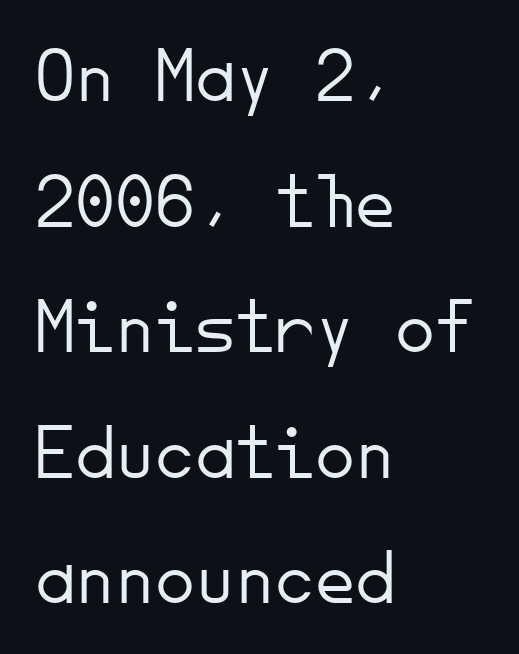
The passage is arranged the way most books set body copy — flush left. Ordinary non-slanted type is in use. Stroke terminals: plain, sans-serif. The strip under each line holds only bare page.
